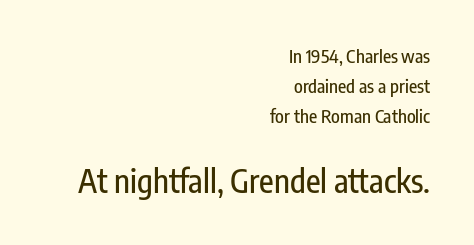
The image shows 32 px condensed sans-serif type, upright; set right-aligned, normal line spacing (1.67x), normal letter spacing, not underlined; the second (bottom) block is 1.78x larger; low stroke contrast and a medium x-height.
